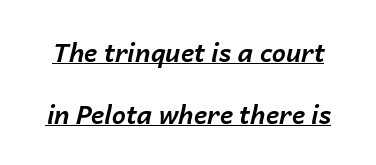
As a designer I'd log this as weight 700, bold. How are the letters spaced? Ordinarily, with no added tracking. Posture: slanted. Notice how a bar underscores the lettering throughout. In terms of leading, this rendering errs on the spacious side.
